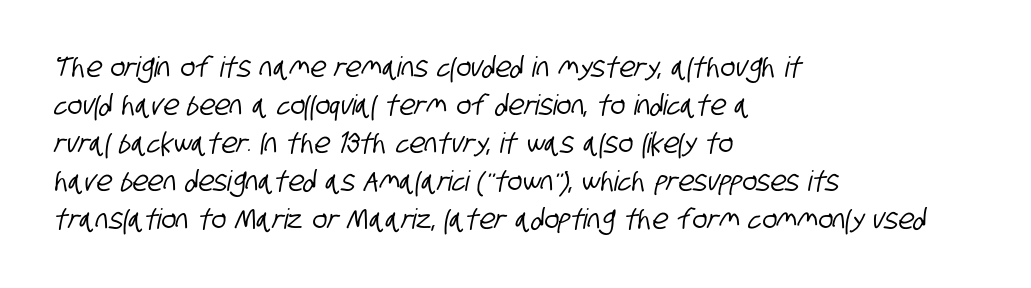
{"serif": "no", "width": "condensed", "stroke_contrast": "low", "x_height": "large", "monospaced": "no", "underline": "no", "align": "left", "line_spacing": "normal", "line_spacing_ratio": 1.36, "letter_spacing": "normal", "letter_spacing_em": 0.0, "glyph_px": 28}
